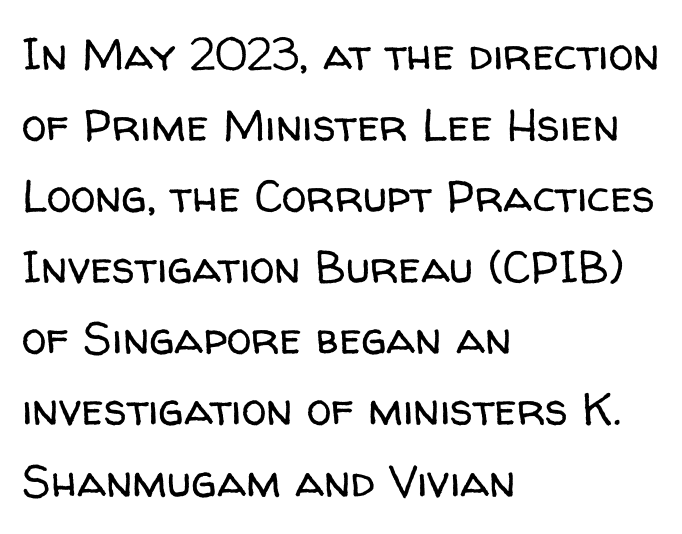
The image shows 45 px regular-weight sans-serif type, upright; set left-aligned, normal line spacing (1.58x), normal letter spacing, not underlined; low stroke contrast and a medium x-height.
